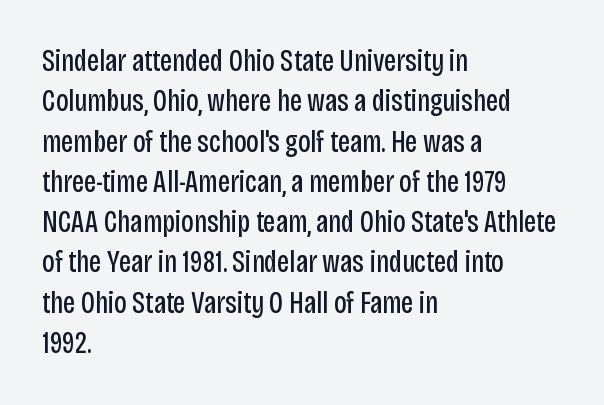
{"serif": "no", "italic": "no", "bold": "no", "weight": "regular", "width": "condensed", "stroke_contrast": "low", "x_height": "large", "monospaced": "no", "underline": "no", "align": "left", "line_spacing": "normal", "line_spacing_ratio": 1.3, "letter_spacing": "normal", "letter_spacing_em": 0.0, "glyph_px": 31}
